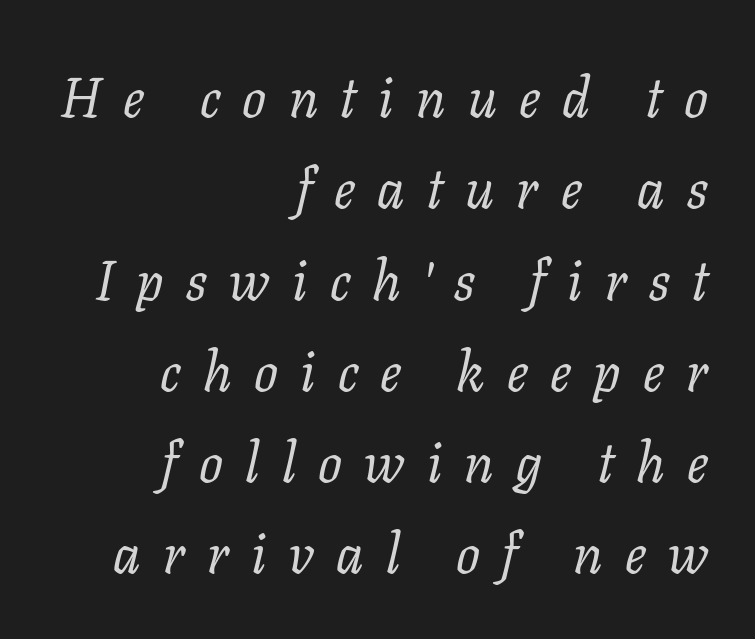
{"serif": "yes", "italic": "yes", "lean": "right", "slant_degrees": 11, "bold": "no", "weight": "regular", "width": "normal", "stroke_contrast": "low", "x_height": "medium", "monospaced": "no", "underline": "no", "align": "right", "line_spacing": "normal", "line_spacing_ratio": 1.63, "letter_spacing": "wide", "letter_spacing_em": 0.4, "glyph_px": 56}
